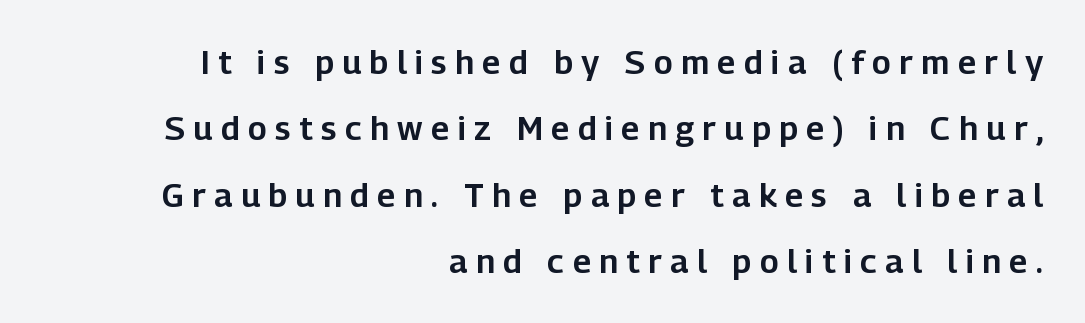
{"serif": "no", "italic": "no", "width": "normal", "stroke_contrast": "low", "x_height": "medium", "monospaced": "no", "underline": "no", "align": "right", "line_spacing": "loose", "line_spacing_ratio": 2.01, "letter_spacing": "wide", "letter_spacing_em": 0.26, "glyph_px": 33}
